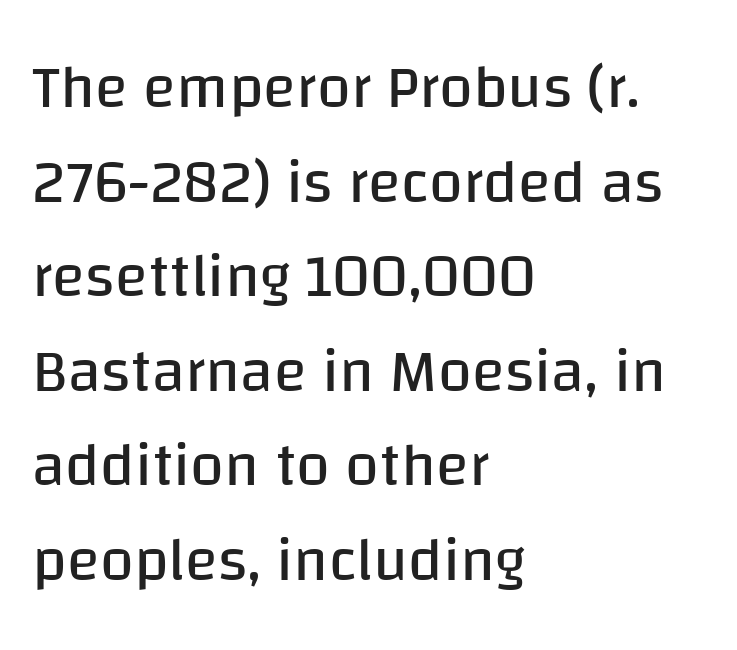
{"serif": "no", "italic": "no", "bold": "no", "weight": "regular", "width": "normal", "stroke_contrast": "low", "x_height": "large", "monospaced": "no", "underline": "no", "align": "left", "line_spacing": "normal", "line_spacing_ratio": 1.55, "letter_spacing": "normal", "letter_spacing_em": 0.0, "glyph_px": 61}
